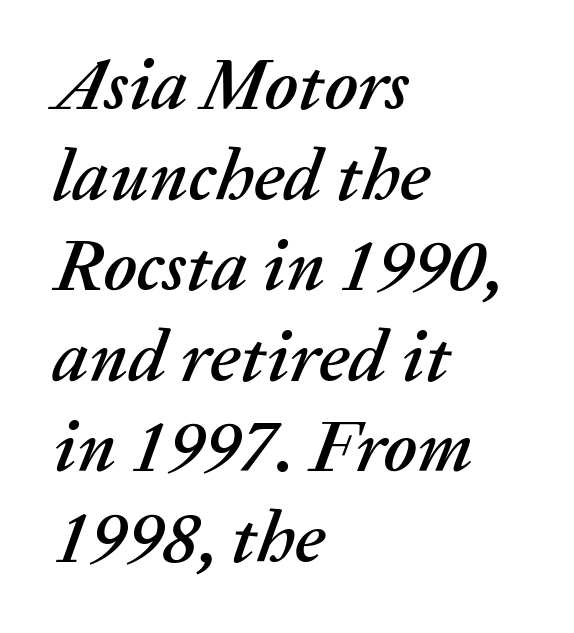
Q: Is the text italic (slanted)? A: Yes, it leans right by about 20 degrees.
Q: Is the text underlined? A: No.
Q: How is the paragraph aligned? A: Left-aligned.
Q: Is the spacing between letters normal or unusually wide? A: Normal.
Q: Width (condensed, normal, or wide)? A: Normal.
Q: Stroke contrast? A: Medium.
Q: x-height? A: Medium.
Q: Monospaced? A: No.
